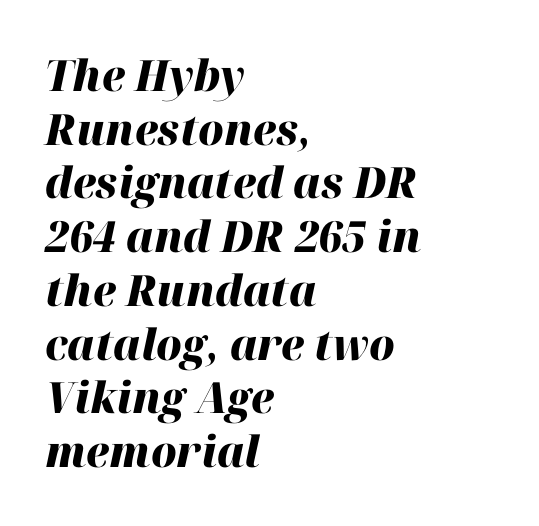
Q: Is the text bold? A: Yes.
Q: Is the text italic (slanted)? A: Yes, it leans right by about 12 degrees.
Q: Is the text underlined? A: No.
Q: How is the paragraph aligned? A: Left-aligned.
Q: Is the spacing between letters normal or unusually wide? A: Normal.
Q: Is the spacing between lines tight, normal or loose? A: Normal.
Q: Width (condensed, normal, or wide)? A: Normal.
Q: Stroke contrast? A: High.
Q: x-height? A: Medium.
Q: Monospaced? A: No.
